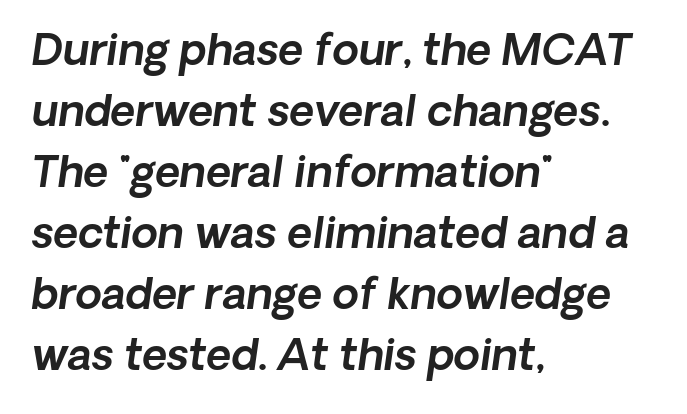
Observe the ordinary spacing: letters are neighbours, not strangers. Students, observe: this is what conventionally led text looks like. This rendering features lettering with no underline. The designer went with a sans here, leaving each stem footless. Note the varied advance widths — an 'i' is clearly narrower than an 'm'.
